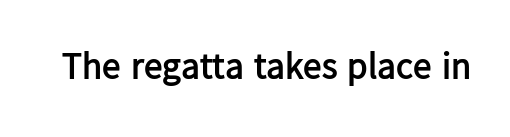
Tracking here is standard; glyphs follow each other at the usual distance. The rendering shows plain stroke endings on the letterforms — a sans-serif design. The foot of each line stays bare and open. The passage shown is emphatically bold.
